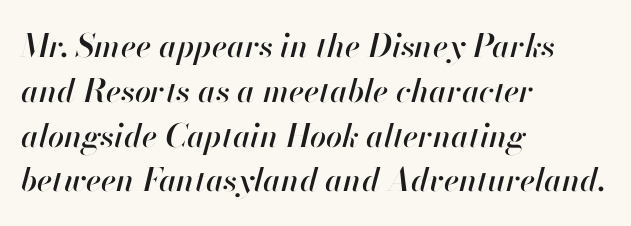
{"italic": "yes", "lean": "right", "slant_degrees": 13, "width": "normal", "stroke_contrast": "high", "x_height": "small", "monospaced": "no", "underline": "no", "align": "left", "line_spacing": "normal", "line_spacing_ratio": 1.4, "letter_spacing": "normal", "letter_spacing_em": 0.0, "glyph_px": 32}
